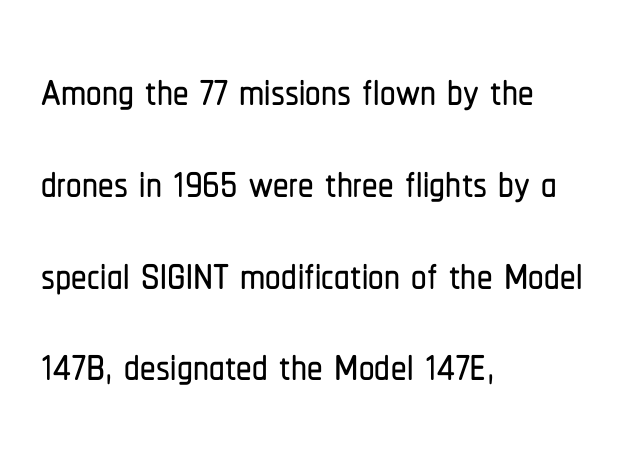
These lines keep a tight, regular rhythm from letter to letter. The lettering holds an erect, upright posture throughout. The passage shown is not underscored anywhere. Spacing verdict: proportional, widths tailored to each character.
